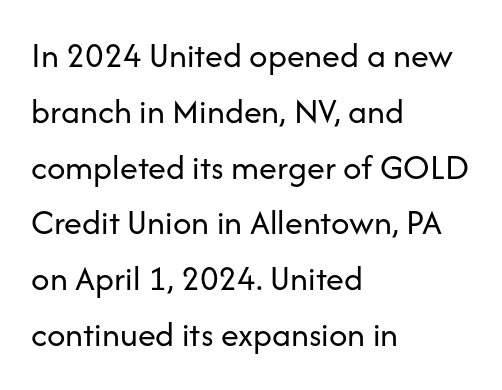
Q: Is the text bold? A: No.
Q: Is the text italic (slanted)? A: No, it is upright.
Q: Is the typeface a serif or a sans-serif typeface? A: Sans-serif.
Q: Is the text underlined? A: No.
Q: How is the paragraph aligned? A: Left-aligned.
Q: Is the spacing between letters normal or unusually wide? A: Normal.
Q: Is the spacing between lines tight, normal or loose? A: Normal.
Q: Width (condensed, normal, or wide)? A: Normal.
Q: Stroke contrast? A: Low.
Q: x-height? A: Medium.
Q: Monospaced? A: No.
